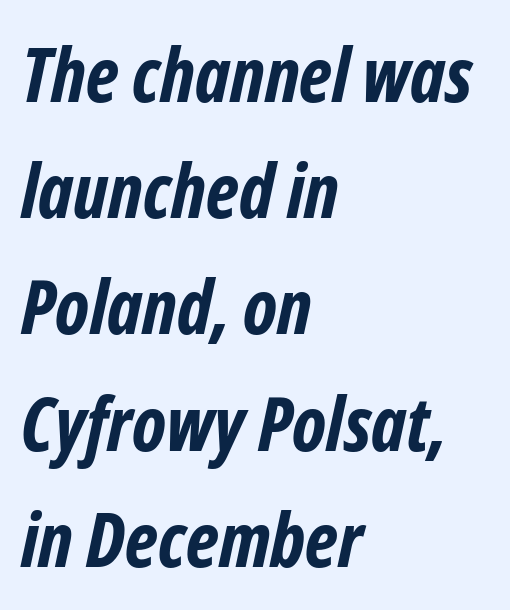
Q: Is the text bold? A: Yes.
Q: Is the typeface a serif or a sans-serif typeface? A: Sans-serif.
Q: Is the text underlined? A: No.
Q: How is the paragraph aligned? A: Left-aligned.
Q: Is the spacing between letters normal or unusually wide? A: Normal.
Q: Is the spacing between lines tight, normal or loose? A: Normal.
Q: Width (condensed, normal, or wide)? A: Condensed.
Q: Stroke contrast? A: Low.
Q: x-height? A: Medium.
Q: Monospaced? A: No.
